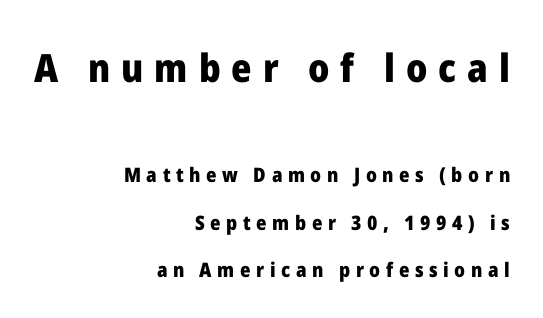
Q: Is the text bold? A: Yes.
Q: Is the text italic (slanted)? A: No, it is upright.
Q: Is the typeface a serif or a sans-serif typeface? A: Sans-serif.
Q: Is the text underlined? A: No.
Q: How is the paragraph aligned? A: Right-aligned.
Q: Is the spacing between letters normal or unusually wide? A: Unusually wide.
Q: Is the spacing between lines tight, normal or loose? A: Loose.
Q: Which block of text is set in a larger size, the first (top) or the second (bottom)? A: The first (top) one.
Q: Width (condensed, normal, or wide)? A: Normal.
Q: Stroke contrast? A: Low.
Q: x-height? A: Medium.
Q: Monospaced? A: No.
